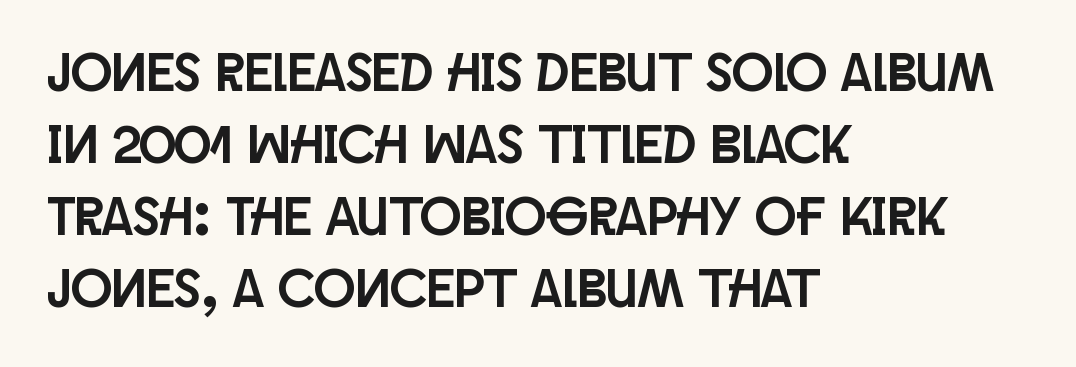
Q: Is the text italic (slanted)? A: No, it is upright.
Q: Is the typeface a serif or a sans-serif typeface? A: Sans-serif.
Q: Is the text underlined? A: No.
Q: How is the paragraph aligned? A: Left-aligned.
Q: Is the spacing between letters normal or unusually wide? A: Normal.
Q: Is the spacing between lines tight, normal or loose? A: Normal.
Q: Width (condensed, normal, or wide)? A: Condensed.
Q: Stroke contrast? A: Low.
Q: x-height? A: Large.
Q: Monospaced? A: No.
